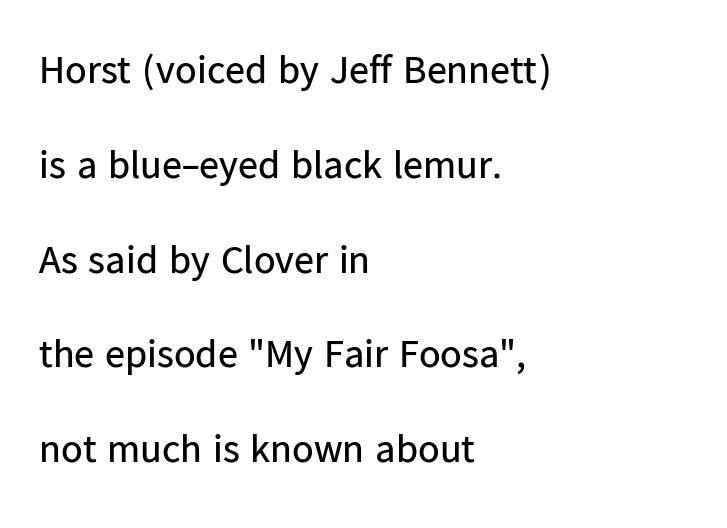
Q: Is the text bold? A: No.
Q: Is the text italic (slanted)? A: No, it is upright.
Q: Is the typeface a serif or a sans-serif typeface? A: Sans-serif.
Q: Is the text underlined? A: No.
Q: How is the paragraph aligned? A: Left-aligned.
Q: Is the spacing between letters normal or unusually wide? A: Normal.
Q: Is the spacing between lines tight, normal or loose? A: Loose.
Q: Width (condensed, normal, or wide)? A: Normal.
Q: Stroke contrast? A: Low.
Q: x-height? A: Medium.
Q: Monospaced? A: No.
